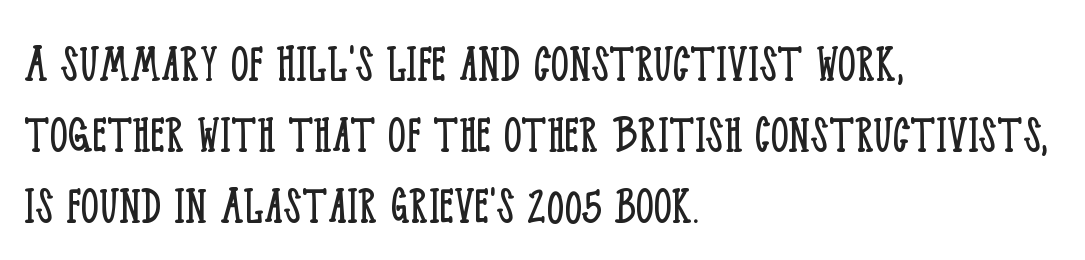
{"serif": "yes", "italic": "no", "bold": "no", "weight": "light", "width": "condensed", "stroke_contrast": "low", "x_height": "large", "monospaced": "no", "underline": "no", "align": "left", "line_spacing": "normal", "line_spacing_ratio": 1.25, "letter_spacing": "normal", "letter_spacing_em": 0.0, "glyph_px": 57}
